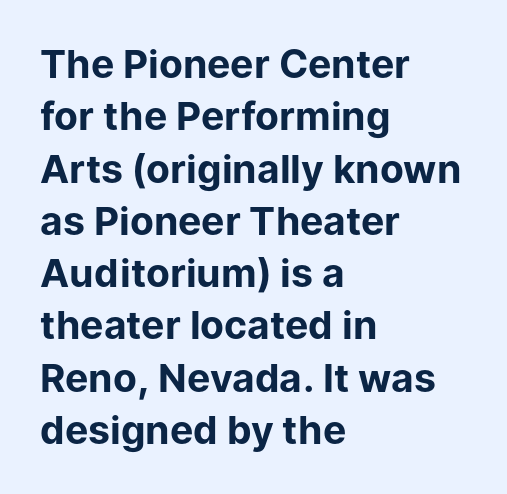
{"serif": "no", "italic": "no", "bold": "yes", "weight": "bold", "width": "normal", "stroke_contrast": "low", "x_height": "medium", "monospaced": "no", "underline": "no", "align": "left", "line_spacing": "normal", "line_spacing_ratio": 1.34, "letter_spacing": "normal", "letter_spacing_em": 0.0, "glyph_px": 39}
